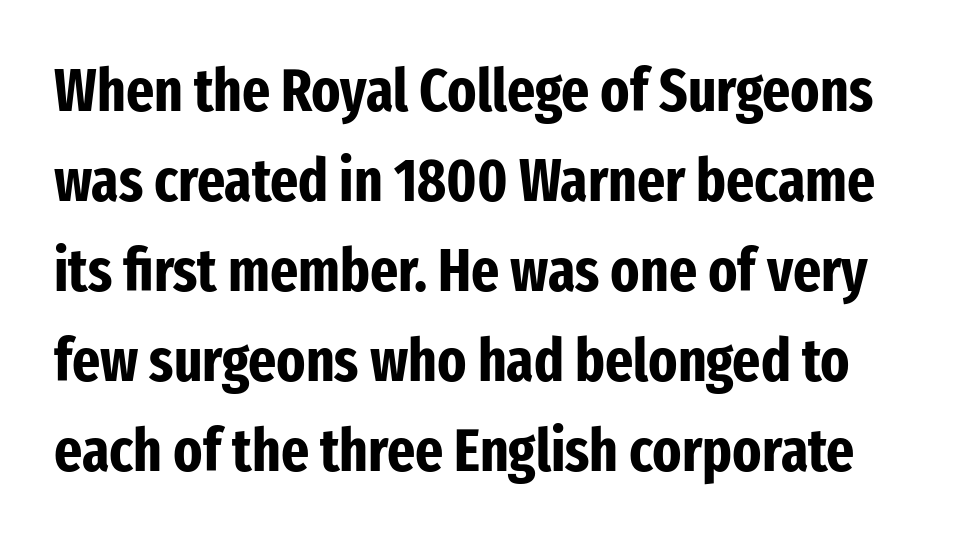
The image shows 60 px bold, condensed sans-serif type, upright; set normal line spacing (1.5x), normal letter spacing, not underlined; low stroke contrast and a medium x-height.
